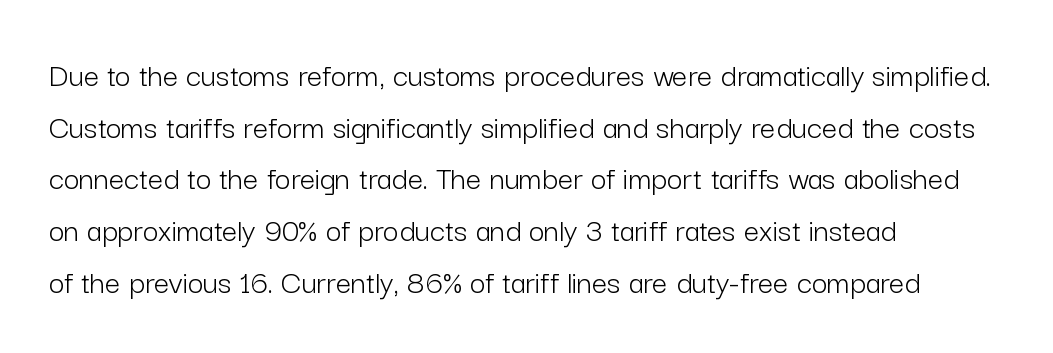
The letters sit at their default tracking, neither squeezed nor spread. The letters carry no serifs — their stems end cleanly without finishing strokes. These lines are rendered in a variable-pitch font. Compared with typical paragraphs, the rows here are spaced about the same.
